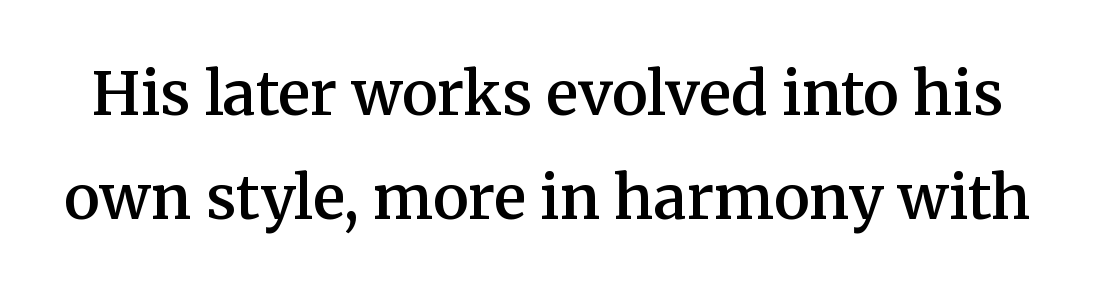
The passage shown is semibold, sitting just below true bold. Type style note: has serifs. Proportional: the letters do not fall into vertical columns. Check the space under the baseline: it is left empty.
